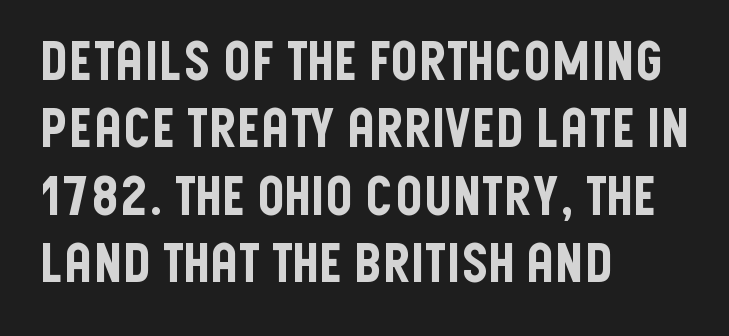
Q: Is the text italic (slanted)? A: No, it is upright.
Q: Is the typeface a serif or a sans-serif typeface? A: Sans-serif.
Q: Is the text underlined? A: No.
Q: How is the paragraph aligned? A: Left-aligned.
Q: Is the spacing between letters normal or unusually wide? A: Normal.
Q: Is the spacing between lines tight, normal or loose? A: Normal.
Q: Width (condensed, normal, or wide)? A: Condensed.
Q: Stroke contrast? A: Low.
Q: x-height? A: Large.
Q: Monospaced? A: No.
